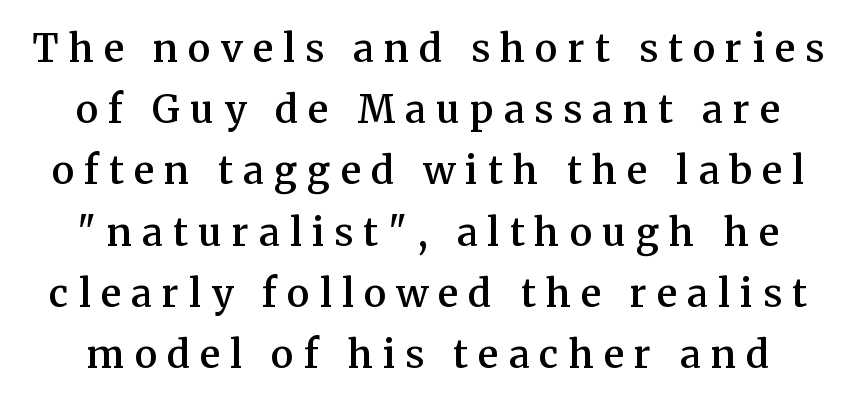
The image shows 38 px semibold serif type, upright; set normal line spacing (1.61x), unusually wide letter spacing (+0.27 em), not underlined; medium stroke contrast and a medium x-height.
